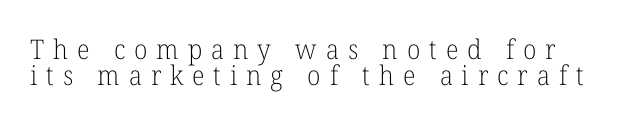
The image shows 27 px text type, upright; set tight line spacing (0.96x), unusually wide letter spacing (+0.33 em), not underlined.
